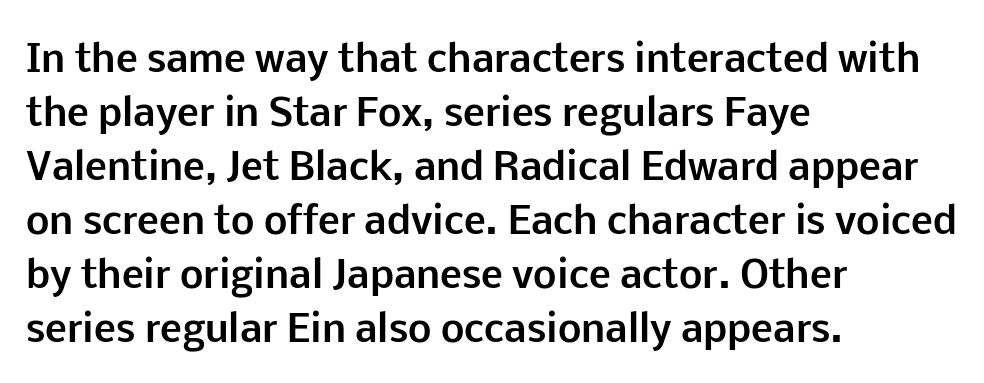
Q: Is the text bold? A: Yes.
Q: Is the text italic (slanted)? A: No, it is upright.
Q: Is the typeface a serif or a sans-serif typeface? A: Sans-serif.
Q: Is the text underlined? A: No.
Q: How is the paragraph aligned? A: Left-aligned.
Q: Is the spacing between letters normal or unusually wide? A: Normal.
Q: Is the spacing between lines tight, normal or loose? A: Normal.
Q: Width (condensed, normal, or wide)? A: Normal.
Q: Stroke contrast? A: Low.
Q: x-height? A: Medium.
Q: Monospaced? A: No.
